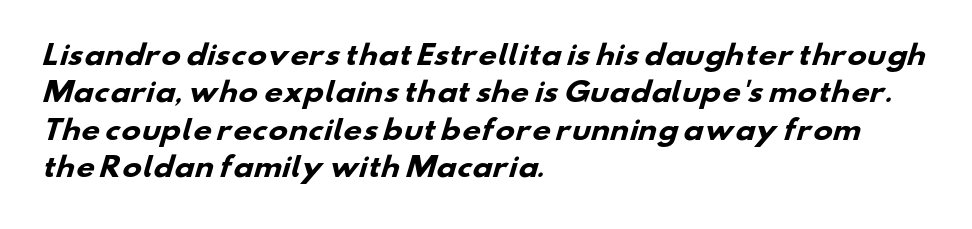
Q: Is the text bold? A: Yes.
Q: Is the text underlined? A: No.
Q: How is the paragraph aligned? A: Left-aligned.
Q: Is the spacing between letters normal or unusually wide? A: Normal.
Q: Is the spacing between lines tight, normal or loose? A: Normal.
